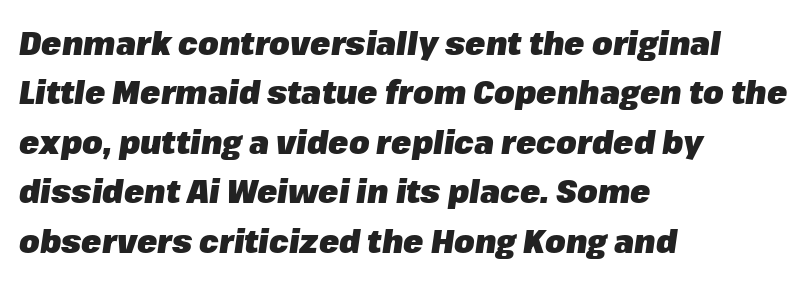
Q: Is the text bold? A: Yes.
Q: Is the text italic (slanted)? A: Yes, it leans right by about 8 degrees.
Q: Is the text underlined? A: No.
Q: How is the paragraph aligned? A: Left-aligned.
Q: Is the spacing between letters normal or unusually wide? A: Normal.
Q: Is the spacing between lines tight, normal or loose? A: Normal.
Q: Width (condensed, normal, or wide)? A: Normal.
Q: Stroke contrast? A: Low.
Q: x-height? A: Medium.
Q: Monospaced? A: No.
